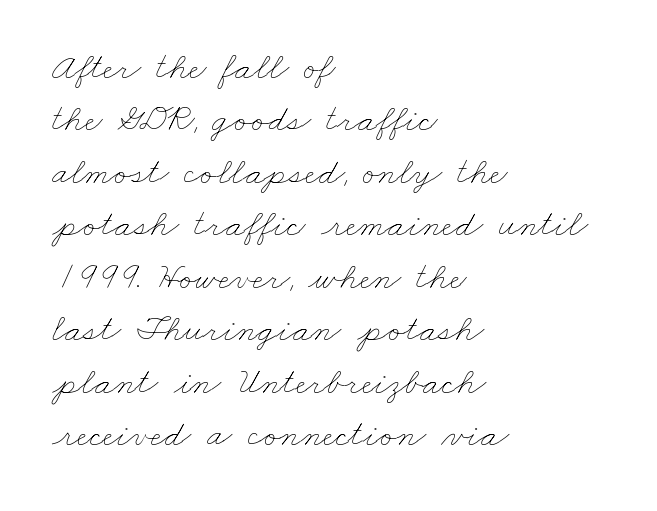
What's the leading like? Ordinary, nothing unusual. Each letter keeps its own natural width here, so spacing adapts to shape. The face used here is rendered with its standard letterfit. This is not heavy type; no bold has been used.
